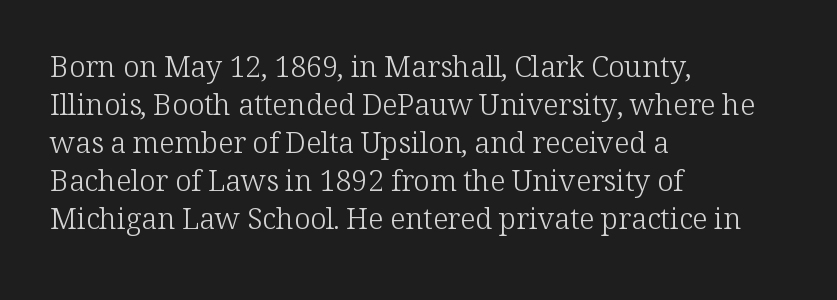
The strokes are not fattened; the text isn't bold. Yep, those are serifs on the letters. The words here are not underlined. The passage shown is typed in a proportional face where columns would drift.
